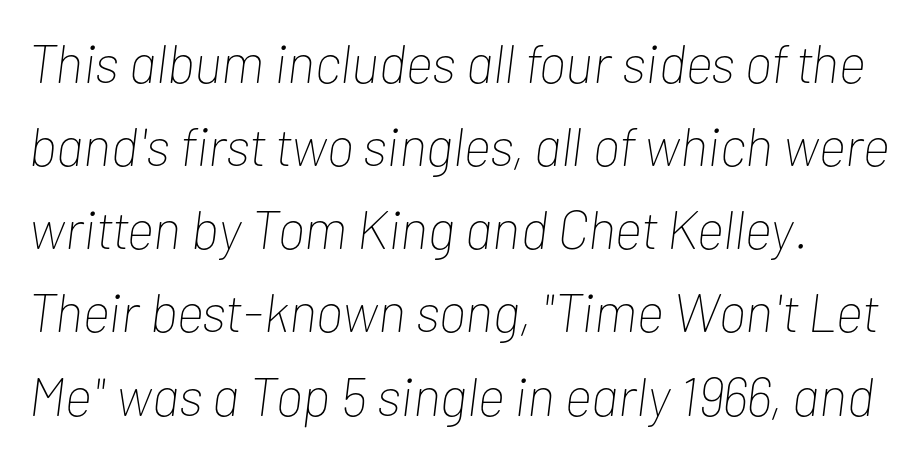
The image shows 54 px thin, condensed type, italic (leaning right); set normal line spacing (1.54x), normal letter spacing, not underlined; low stroke contrast and a medium x-height.
